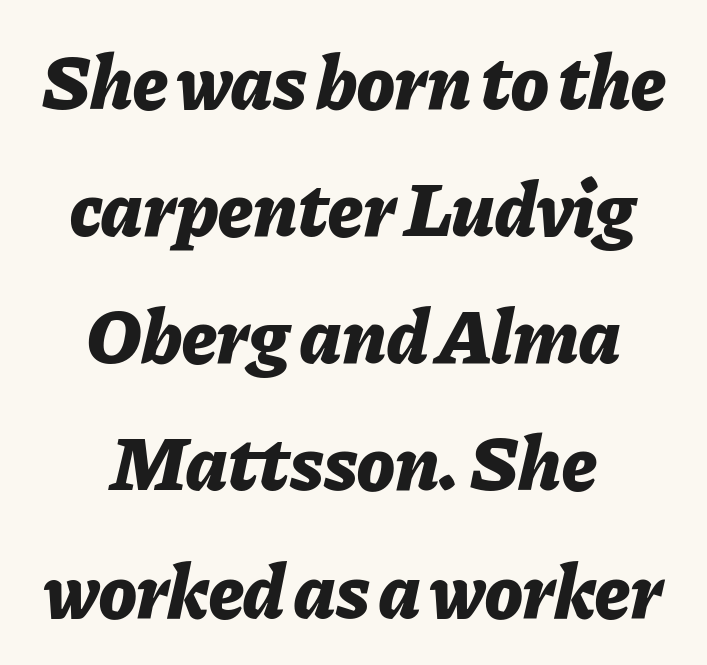
{"italic": "yes", "lean": "right", "slant_degrees": 11, "bold": "yes", "weight": "bold", "width": "normal", "stroke_contrast": "low", "x_height": "medium", "monospaced": "no", "underline": "no", "align": "center", "line_spacing": "normal", "line_spacing_ratio": 1.63, "letter_spacing": "normal", "letter_spacing_em": 0.0, "glyph_px": 78}
